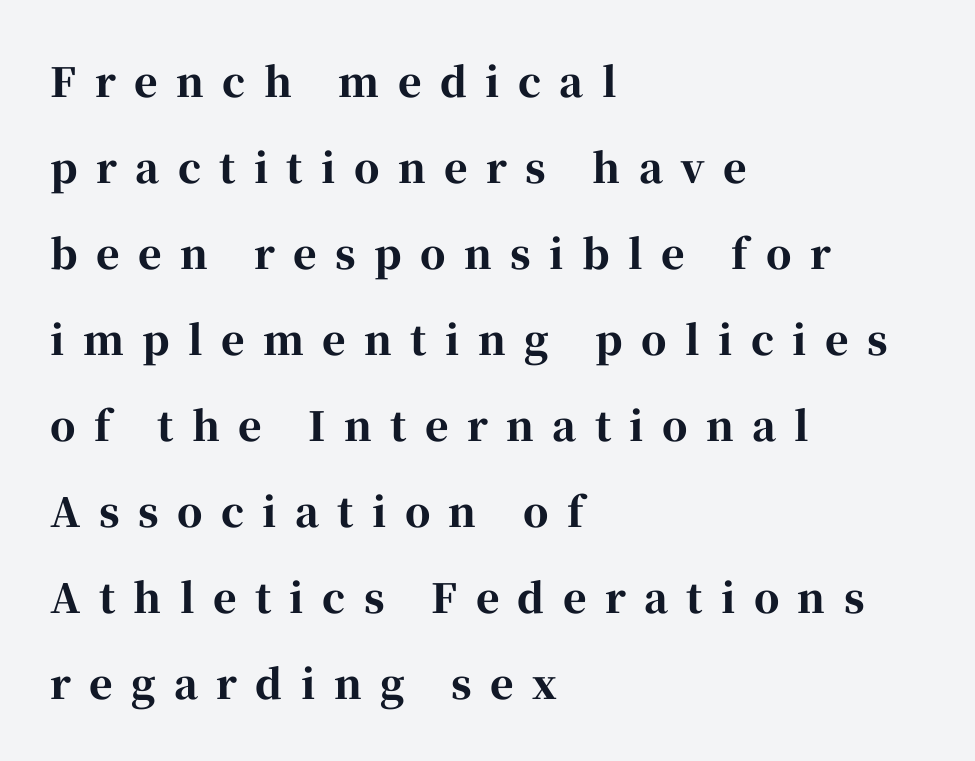
The image shows 40 px bold serif type, upright; set left-aligned, loose line spacing (2.15x), unusually wide letter spacing (+0.46 em), not underlined; high stroke contrast and a medium x-height.
